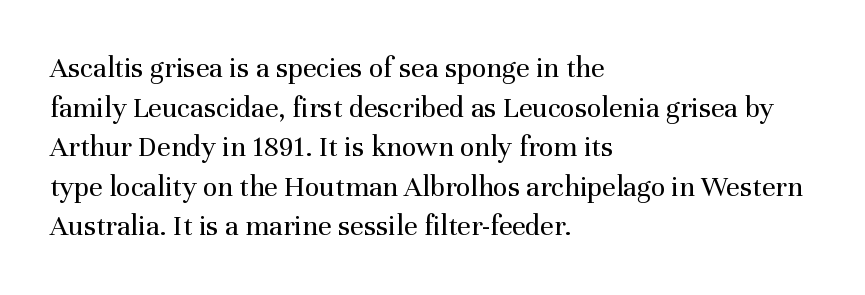
{"serif": "yes", "italic": "no", "bold": "no", "weight": "regular", "width": "normal", "stroke_contrast": "medium", "x_height": "medium", "monospaced": "no", "underline": "no", "align": "left", "line_spacing": "normal", "line_spacing_ratio": 1.32, "letter_spacing": "normal", "letter_spacing_em": 0.0, "glyph_px": 30}
